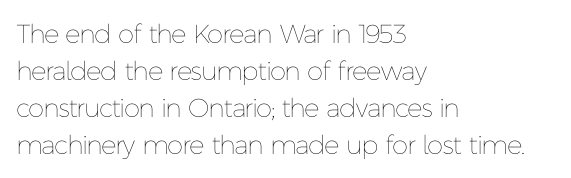
Q: Is the text bold? A: No.
Q: Is the text italic (slanted)? A: No, it is upright.
Q: Is the text underlined? A: No.
Q: How is the paragraph aligned? A: Left-aligned.
Q: Is the spacing between letters normal or unusually wide? A: Normal.
Q: Is the spacing between lines tight, normal or loose? A: Normal.
